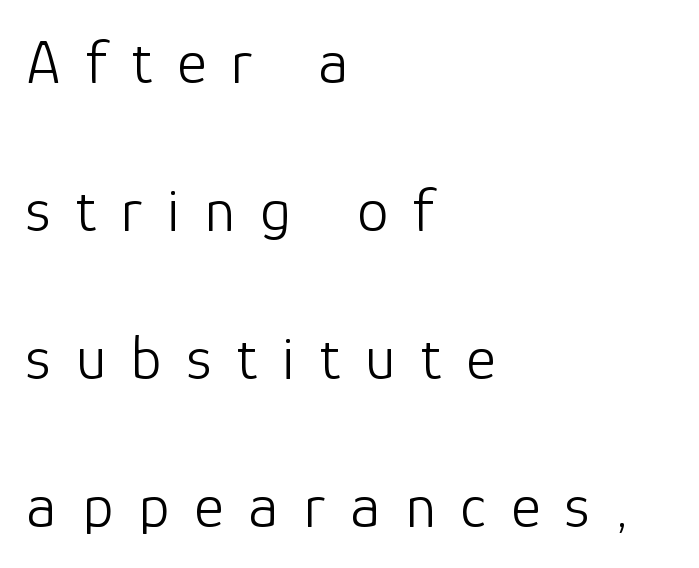
Q: Is the text bold? A: No.
Q: Is the text italic (slanted)? A: No, it is upright.
Q: Is the typeface a serif or a sans-serif typeface? A: Sans-serif.
Q: Is the text underlined? A: No.
Q: How is the paragraph aligned? A: Left-aligned.
Q: Is the spacing between letters normal or unusually wide? A: Unusually wide.
Q: Is the spacing between lines tight, normal or loose? A: Loose.
Q: Width (condensed, normal, or wide)? A: Normal.
Q: Stroke contrast? A: Low.
Q: x-height? A: Medium.
Q: Monospaced? A: No.
